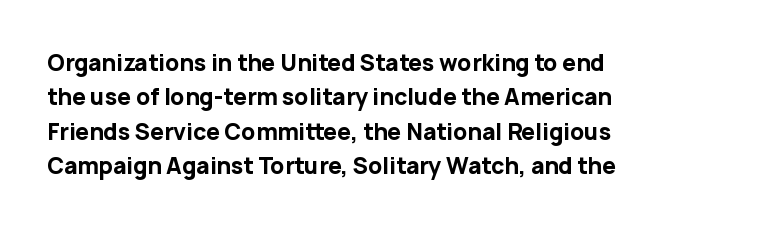
{"italic": "no", "bold": "yes", "underline": "no", "align": "left", "line_spacing": "normal", "line_spacing_ratio": 1.56, "letter_spacing": "normal", "letter_spacing_em": 0.0, "glyph_px": 22}
